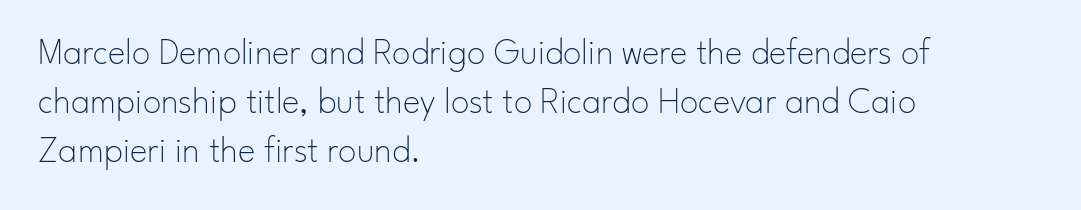
Q: Is the text bold? A: No.
Q: Is the text italic (slanted)? A: No, it is upright.
Q: Is the typeface a serif or a sans-serif typeface? A: Sans-serif.
Q: Is the text underlined? A: No.
Q: How is the paragraph aligned? A: Left-aligned.
Q: Is the spacing between letters normal or unusually wide? A: Normal.
Q: Is the spacing between lines tight, normal or loose? A: Normal.
Q: Width (condensed, normal, or wide)? A: Normal.
Q: Stroke contrast? A: Low.
Q: x-height? A: Small.
Q: Monospaced? A: No.
